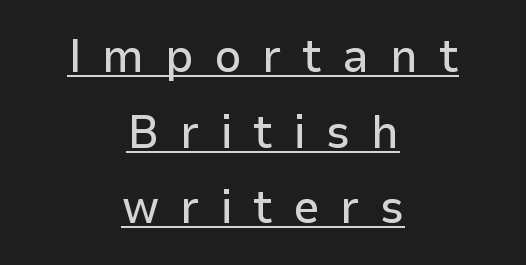
Looks like someone drew a line under every word here. Ascenders rise straight up at ninety degrees. Classification — sans serif. Think of a printed novel: that variable character pitch is what you see here. The passage shown has open, widely tracked lettering throughout. Does the copy run flush right? No — it is centered line by line.
